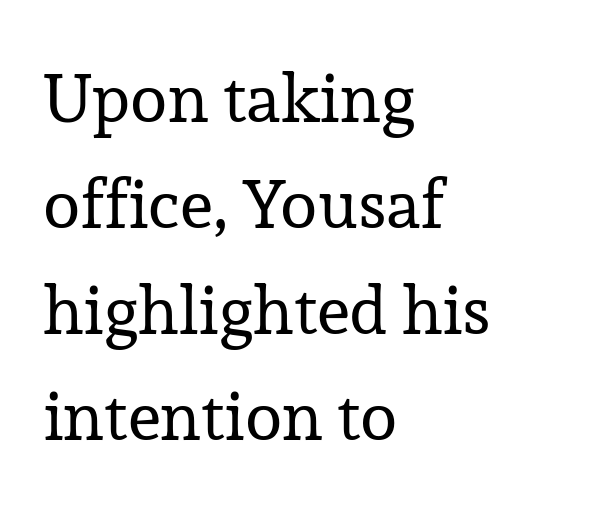
Q: Is the text bold? A: No.
Q: Is the text italic (slanted)? A: No, it is upright.
Q: Is the typeface a serif or a sans-serif typeface? A: Serif.
Q: Is the text underlined? A: No.
Q: How is the paragraph aligned? A: Left-aligned.
Q: Is the spacing between letters normal or unusually wide? A: Normal.
Q: Is the spacing between lines tight, normal or loose? A: Normal.
Q: Width (condensed, normal, or wide)? A: Normal.
Q: Stroke contrast? A: Low.
Q: x-height? A: Medium.
Q: Monospaced? A: No.
